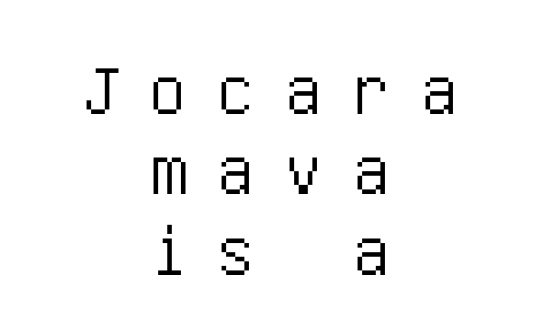
The image shows 73 px condensed sans-serif type, upright; set centered, tight line spacing (1.1x), unusually wide letter spacing (+0.43 em), not underlined; low stroke contrast and a large x-height.
